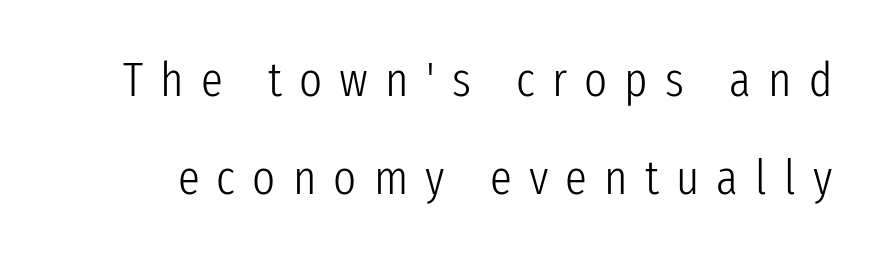
{"serif": "no", "italic": "no", "bold": "no", "weight": "light", "width": "condensed", "stroke_contrast": "low", "x_height": "medium", "monospaced": "no", "underline": "no", "line_spacing": "loose", "line_spacing_ratio": 2.01, "letter_spacing": "wide", "letter_spacing_em": 0.35, "glyph_px": 49}
